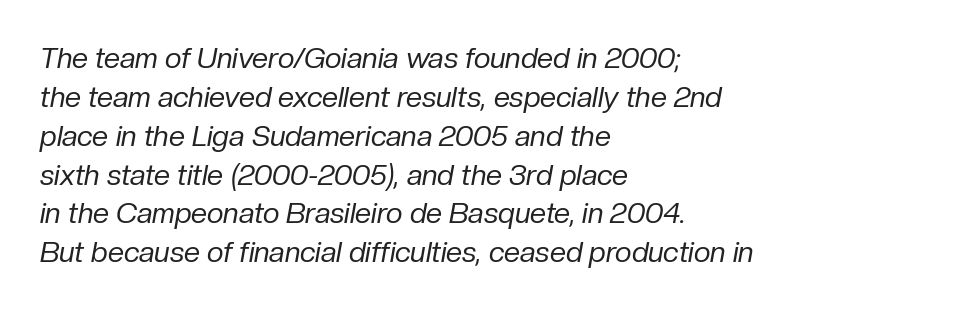
{"italic": "yes", "lean": "right", "slant_degrees": 10, "bold": "no", "weight": "regular", "width": "normal", "stroke_contrast": "low", "x_height": "medium", "monospaced": "no", "underline": "no", "align": "left", "line_spacing": "normal", "line_spacing_ratio": 1.34, "letter_spacing": "normal", "letter_spacing_em": 0.0, "glyph_px": 29}
